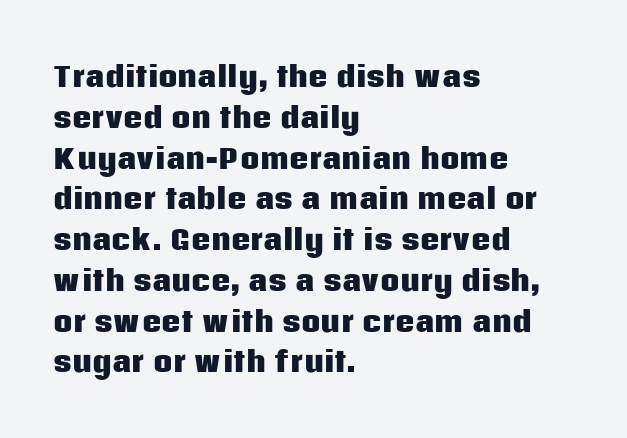
This is the regular roman posture of the typeface. Regarding leading, the lines here are spaced in the standard way. Heft: maximum for text — a bold. The specimen omits any rule beneath the text block's lines.
